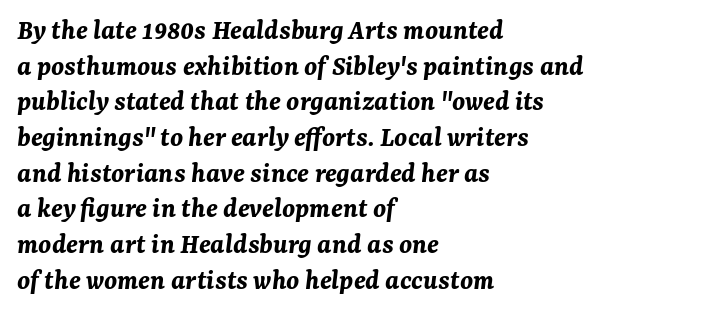
If you drew a line through each stem, it would be angled. The font is running at its bold setting. This sample has the flowing, uneven cadence of proportional lettering. The compositor pushed each line to the left boundary. Between one letter and the next there's only the usual sliver of space. Anything drawn beneath the words? Only blank space.
